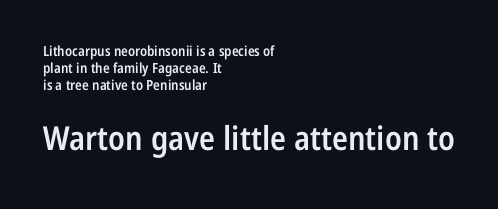
The image shows 33 px semibold, condensed sans-serif type, upright; set left-aligned, line spacing 1.22x, normal letter spacing, not underlined; the second (bottom) block is 2.36x larger; low stroke contrast and a medium x-height.
